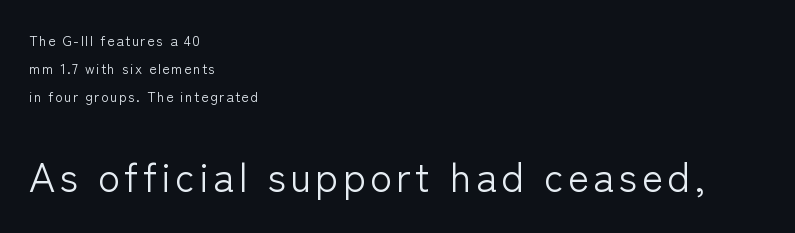
The image shows 40 px light sans-serif type, upright; set left-aligned, loose line spacing (1.99x), not underlined; the second (bottom) block is 2.86x larger; low stroke contrast and a medium x-height.
